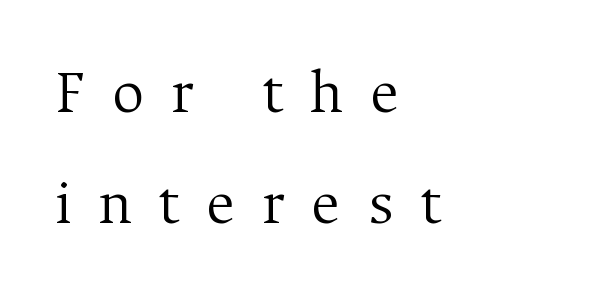
The image shows 63 px light serif type, upright; set left-aligned, line spacing 1.76x, unusually wide letter spacing (+0.42 em), not underlined; medium stroke contrast and a medium x-height.
